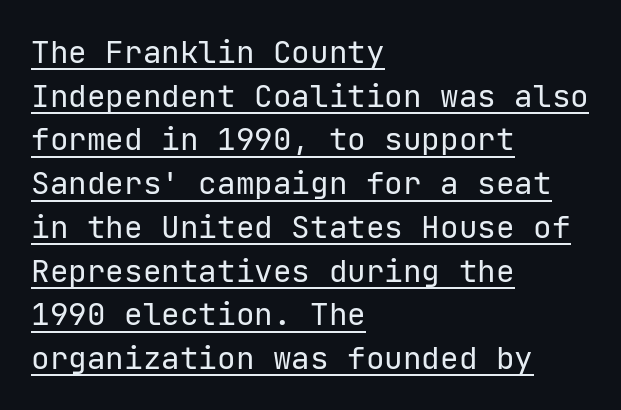
Q: Is the text bold? A: No.
Q: Is the text italic (slanted)? A: No, it is upright.
Q: Is the typeface a serif or a sans-serif typeface? A: Sans-serif.
Q: Is the text underlined? A: Yes.
Q: How is the paragraph aligned? A: Left-aligned.
Q: Is the spacing between letters normal or unusually wide? A: Normal.
Q: Is the spacing between lines tight, normal or loose? A: Normal.
Q: Width (condensed, normal, or wide)? A: Normal.
Q: Stroke contrast? A: Low.
Q: x-height? A: Medium.
